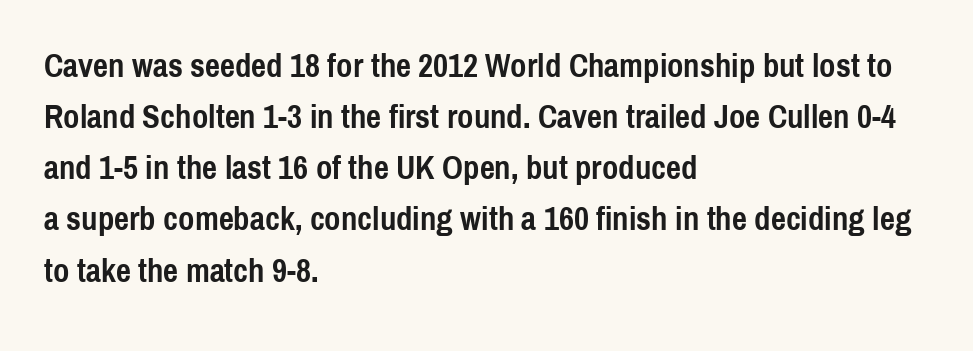
Notice how the passage keeps a crisp vertical edge on the left only. Compared with an ordinary text face, these strokes are far heavier — a full bold. Honestly, there is no underline to notice here at all. Honestly, the row spacing looks completely unremarkable.
